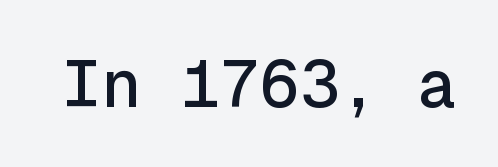
Q: Is the text italic (slanted)? A: No, it is upright.
Q: Is the typeface a serif or a sans-serif typeface? A: Sans-serif.
Q: Is the text underlined? A: No.
Q: Is the spacing between letters normal or unusually wide? A: Normal.
Q: Width (condensed, normal, or wide)? A: Normal.
Q: x-height? A: Medium.
Q: Monospaced? A: Yes.
